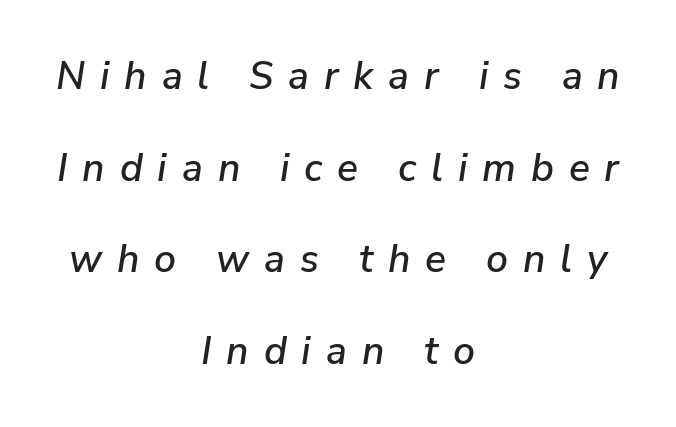
If you measured baseline to baseline, you'd find a long distance. The space directly below the letters is spotless. Is the letter spacing exaggerated? Yes — the characters are pushed far apart. This sample has the flowing, uneven cadence of proportional lettering.
